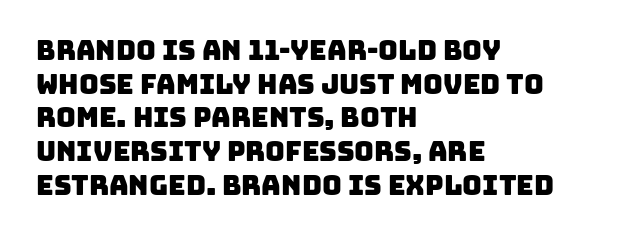
The image shows 27 px text type; set left-aligned, normal line spacing (1.25x), normal letter spacing, not underlined.
